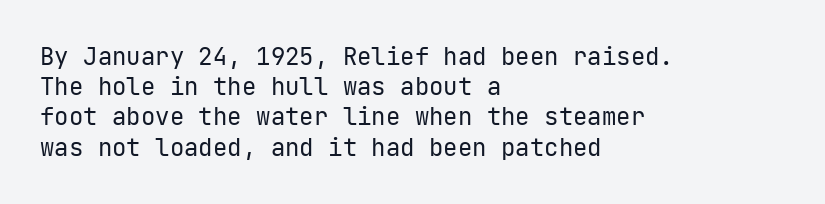
The weight would be labelled regular, book, light, or lighter still. Every stem runs plumb, perpendicular to the baseline. Descender tails drop into unmarked territory. One glance says typical: line gaps are just what's usual.
